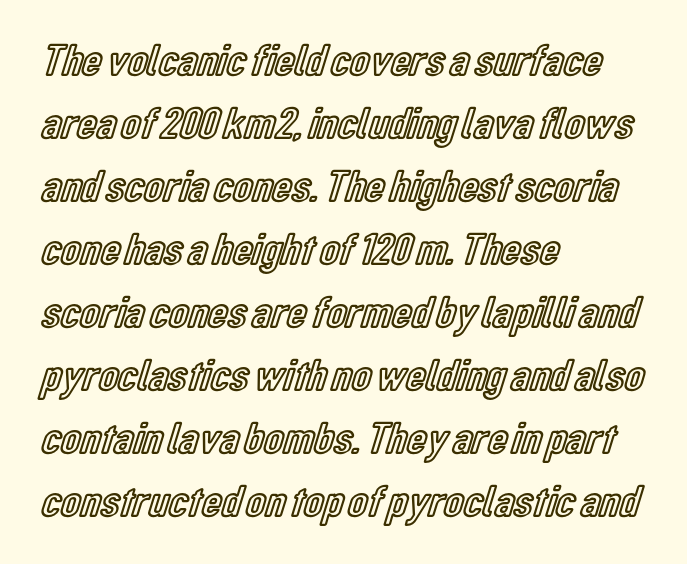
Q: Is the text italic (slanted)? A: Yes.
Q: Is the text underlined? A: No.
Q: How is the paragraph aligned? A: Left-aligned.
Q: Is the spacing between letters normal or unusually wide? A: Normal.
Q: Is the spacing between lines tight, normal or loose? A: Normal.
Q: Width (condensed, normal, or wide)? A: Condensed.
Q: x-height? A: Medium.
Q: Monospaced? A: No.
